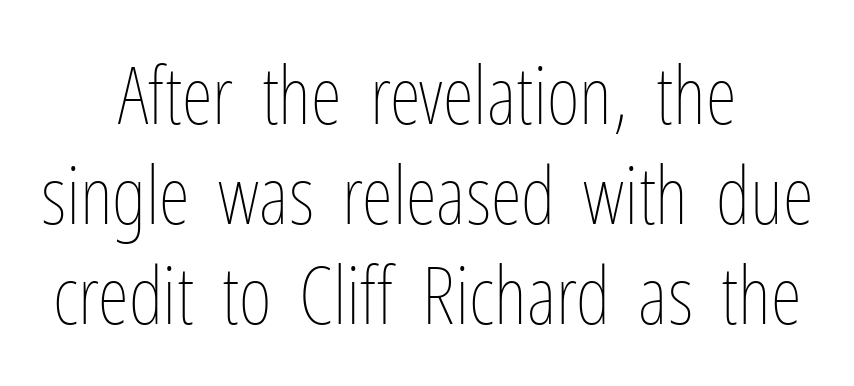
The image shows 80 px thin, condensed type, upright; set centered, normal line spacing (1.25x), normal letter spacing, not underlined; low stroke contrast and a medium x-height.
